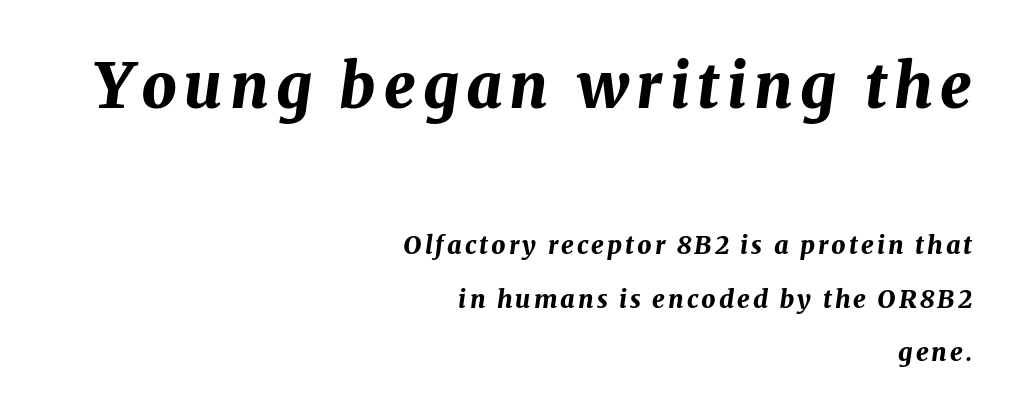
The image shows 62 px bold type, italic (leaning right); set right-aligned, loose line spacing (2.14x), not underlined; the first (top) block is 2.48x larger; medium stroke contrast and a medium x-height.
